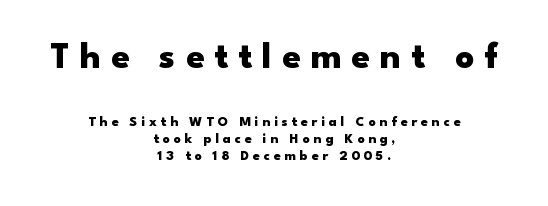
I'd call this a sans setting — the letters go barefoot. Its strokes are broad and dark, the hallmark of bold type. Every row of glyphs is offset so its center matches the block's center. Glyph-to-glyph distance is far greater than everyday printed text. A clean baseline with only descenders dipping below it. Character widths vary here, with narrow letters taking less room than wide ones.
